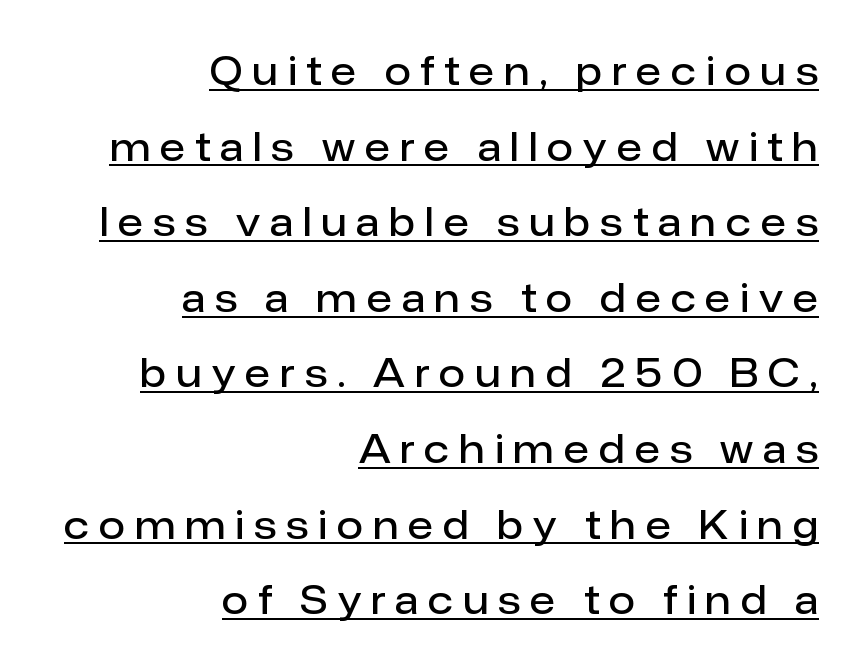
Q: Is the text bold? A: Semi-bold.
Q: Is the text italic (slanted)? A: No, it is upright.
Q: Is the typeface a serif or a sans-serif typeface? A: Sans-serif.
Q: Is the text underlined? A: Yes.
Q: How is the paragraph aligned? A: Right-aligned.
Q: Is the spacing between letters normal or unusually wide? A: Unusually wide.
Q: Is the spacing between lines tight, normal or loose? A: Loose.
Q: Width (condensed, normal, or wide)? A: Normal.
Q: Stroke contrast? A: Low.
Q: x-height? A: Medium.
Q: Monospaced? A: No.
